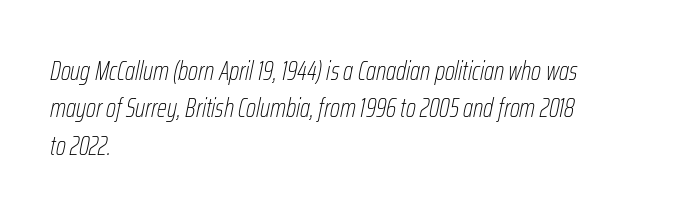
{"italic": "yes", "lean": "right", "slant_degrees": 12, "bold": "no", "underline": "no", "align": "left", "line_spacing": "normal", "line_spacing_ratio": 1.44, "letter_spacing": "normal", "letter_spacing_em": 0.0, "glyph_px": 26}
